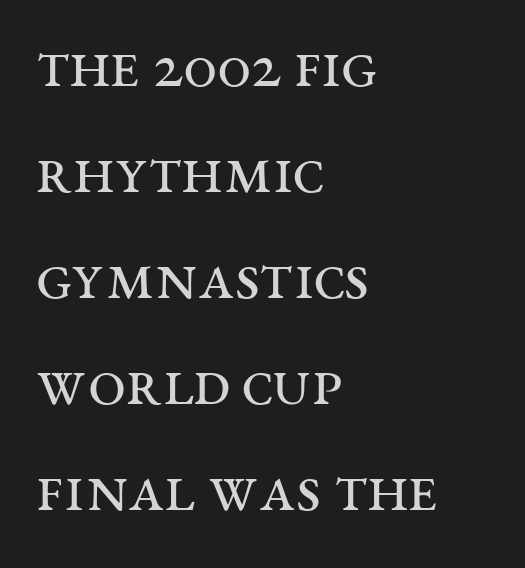
Q: Is the text bold? A: No.
Q: Is the text italic (slanted)? A: No, it is upright.
Q: Is the typeface a serif or a sans-serif typeface? A: Serif.
Q: Is the text underlined? A: No.
Q: How is the paragraph aligned? A: Left-aligned.
Q: Is the spacing between letters normal or unusually wide? A: Normal.
Q: Is the spacing between lines tight, normal or loose? A: Normal.
Q: Width (condensed, normal, or wide)? A: Wide.
Q: Stroke contrast? A: Medium.
Q: x-height? A: Large.
Q: Monospaced? A: No.
